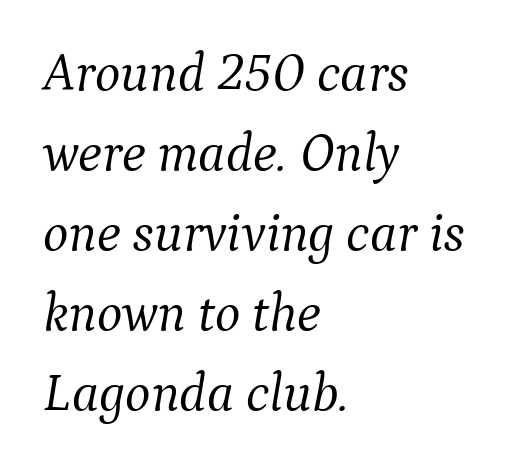
Q: Is the text bold? A: No.
Q: Is the text italic (slanted)? A: Yes, it leans right by about 9 degrees.
Q: Is the typeface a serif or a sans-serif typeface? A: Serif.
Q: Is the text underlined? A: No.
Q: How is the paragraph aligned? A: Left-aligned.
Q: Is the spacing between letters normal or unusually wide? A: Normal.
Q: Is the spacing between lines tight, normal or loose? A: Normal.
Q: Width (condensed, normal, or wide)? A: Normal.
Q: Stroke contrast? A: Medium.
Q: x-height? A: Medium.
Q: Monospaced? A: No.
